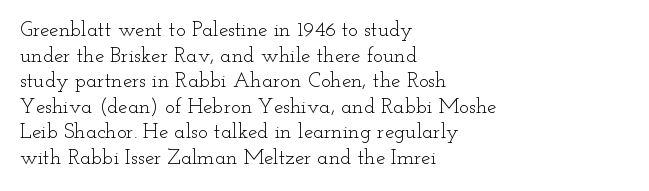
Q: Is the text bold? A: No.
Q: Is the text italic (slanted)? A: No, it is upright.
Q: Is the text underlined? A: No.
Q: How is the paragraph aligned? A: Left-aligned.
Q: Is the spacing between letters normal or unusually wide? A: Normal.
